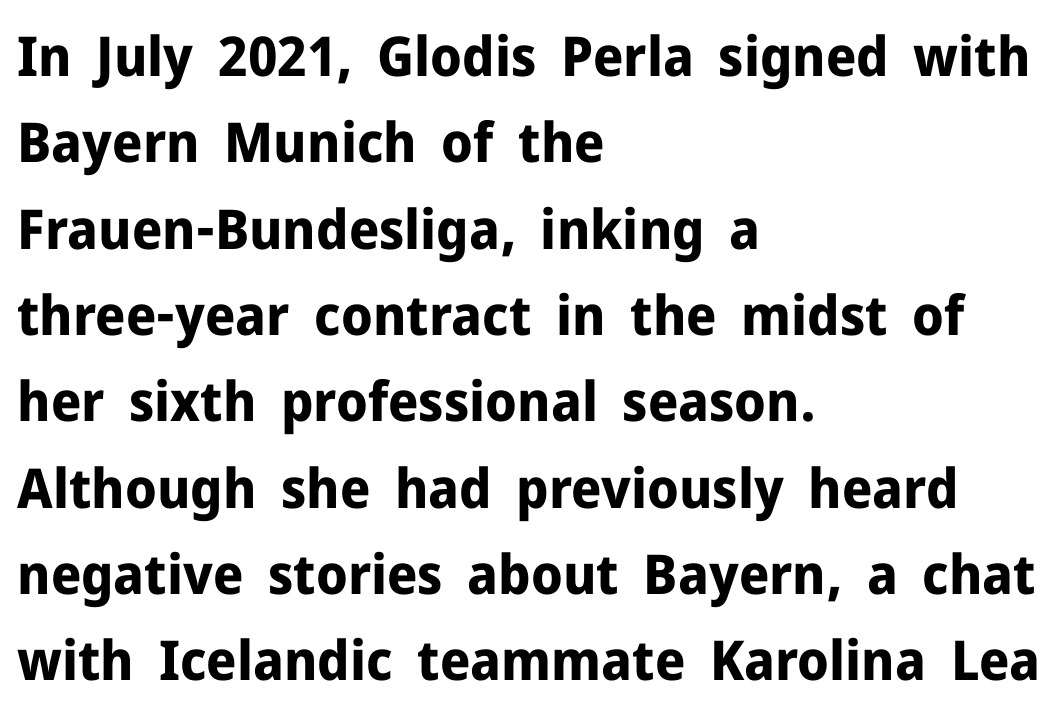
Q: Is the text bold? A: Yes.
Q: Is the text italic (slanted)? A: No, it is upright.
Q: Is the typeface a serif or a sans-serif typeface? A: Sans-serif.
Q: Is the text underlined? A: No.
Q: How is the paragraph aligned? A: Left-aligned.
Q: Is the spacing between letters normal or unusually wide? A: Normal.
Q: Is the spacing between lines tight, normal or loose? A: Normal.
Q: Width (condensed, normal, or wide)? A: Normal.
Q: Stroke contrast? A: Low.
Q: x-height? A: Medium.
Q: Monospaced? A: No.
